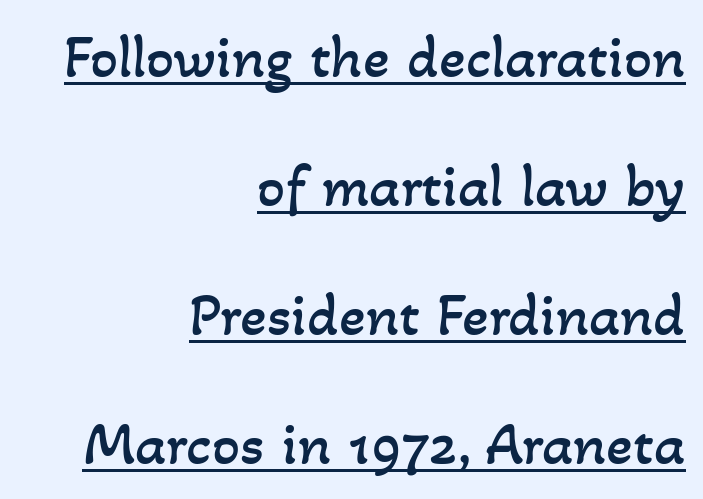
Spacing verdict: proportional, widths tailored to each character. Is the block centered? No — it sits flush against the right margin. Leading: increased. Like a heading marked for emphasis, these lines bear an underscore. There is no visible air inserted between adjacent glyphs.
